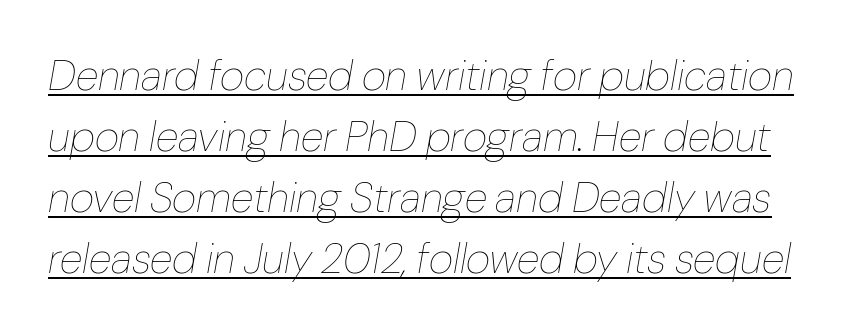
{"italic": "yes", "lean": "right", "slant_degrees": 10, "bold": "no", "weight": "thin", "width": "normal", "stroke_contrast": "low", "x_height": "medium", "monospaced": "no", "underline": "yes", "line_spacing": "normal", "line_spacing_ratio": 1.45, "letter_spacing": "normal", "letter_spacing_em": 0.0, "glyph_px": 42}
